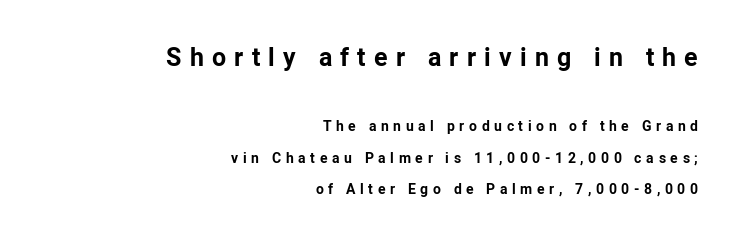
Display-style spreading of the glyphs; the letterfit is very open. Each glyph is drawn with heavy, bold strokes. Posture: upright roman. This layout puts the oversized block above and the modest block below. Regarding leading, the lines here are spaced well apart.
